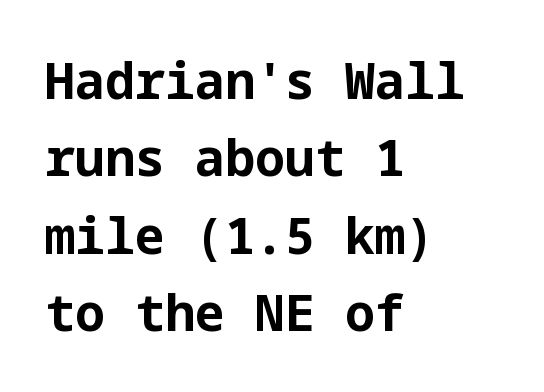
Q: Is the text bold? A: Yes.
Q: Is the text italic (slanted)? A: No, it is upright.
Q: Is the typeface a serif or a sans-serif typeface? A: Sans-serif.
Q: Is the text underlined? A: No.
Q: How is the paragraph aligned? A: Left-aligned.
Q: Is the spacing between letters normal or unusually wide? A: Normal.
Q: Is the spacing between lines tight, normal or loose? A: Normal.
Q: Width (condensed, normal, or wide)? A: Normal.
Q: Stroke contrast? A: Low.
Q: x-height? A: Medium.
